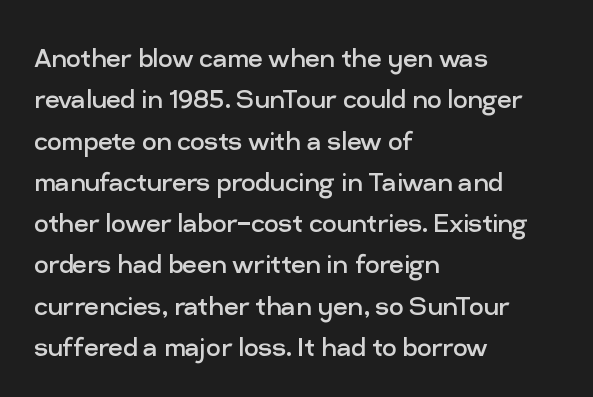
The image shows 32 px regular-weight sans-serif type, upright; set left-aligned, normal line spacing (1.29x), normal letter spacing, not underlined; low stroke contrast and a medium x-height.
